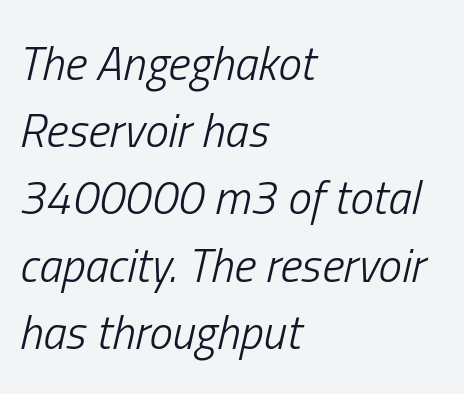
The image shows 47 px light, condensed type, italic (leaning right); set left-aligned, normal line spacing (1.43x), normal letter spacing, not underlined; low stroke contrast and a medium x-height.
